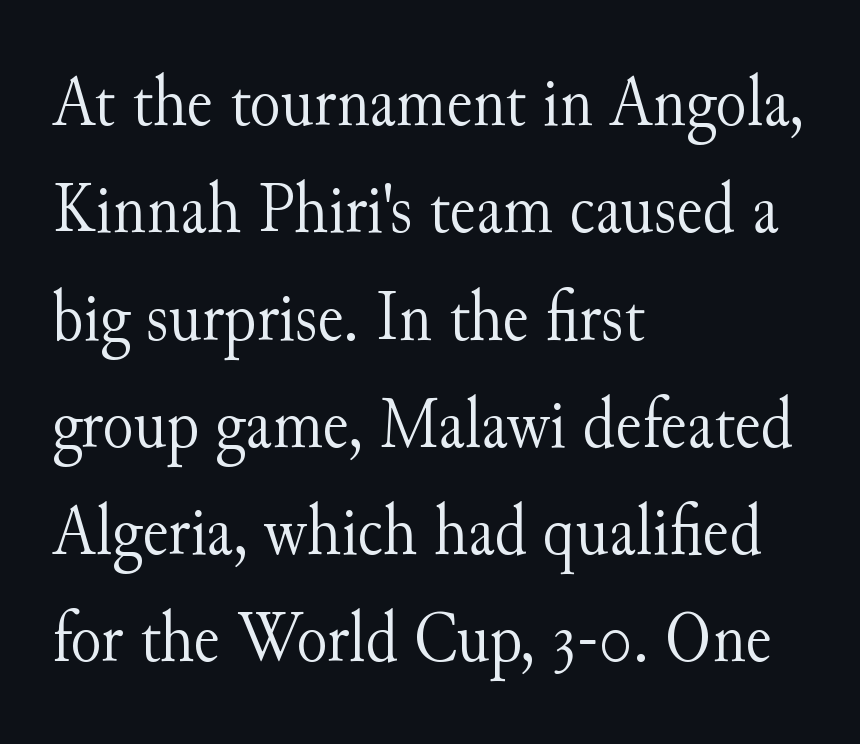
The image shows 72 px light serif type, upright; set left-aligned, normal line spacing (1.49x), normal letter spacing, not underlined; medium stroke contrast and a small x-height.
